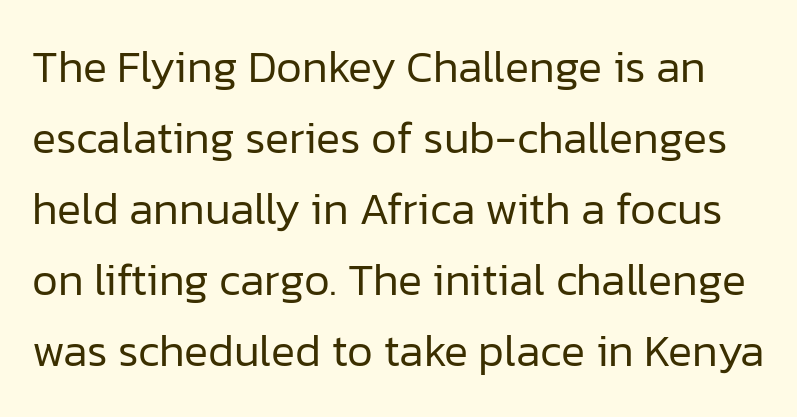
{"serif": "no", "italic": "no", "bold": "no", "weight": "regular", "width": "normal", "stroke_contrast": "low", "x_height": "medium", "monospaced": "no", "underline": "no", "line_spacing": "normal", "line_spacing_ratio": 1.58, "letter_spacing": "normal", "letter_spacing_em": 0.0, "glyph_px": 45}
